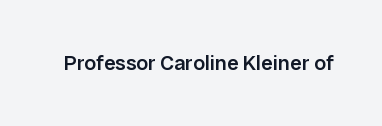
{"italic": "no", "bold": "semi", "underline": "no", "letter_spacing": "normal", "letter_spacing_em": 0.0, "glyph_px": 21}
